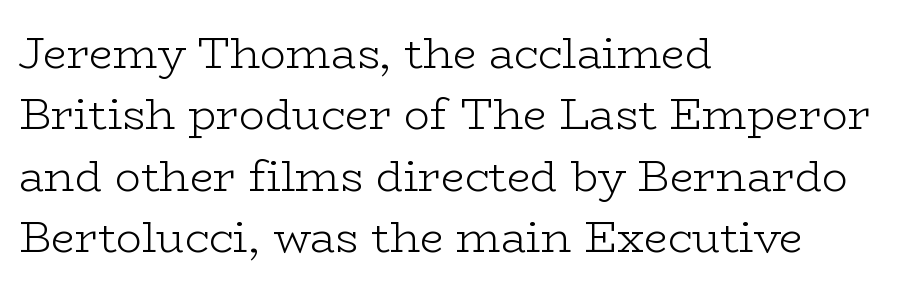
Q: Is the text bold? A: No.
Q: Is the text italic (slanted)? A: No, it is upright.
Q: Is the typeface a serif or a sans-serif typeface? A: Serif.
Q: Is the text underlined? A: No.
Q: How is the paragraph aligned? A: Left-aligned.
Q: Is the spacing between letters normal or unusually wide? A: Normal.
Q: Is the spacing between lines tight, normal or loose? A: Normal.
Q: Width (condensed, normal, or wide)? A: Wide.
Q: Stroke contrast? A: Low.
Q: x-height? A: Medium.
Q: Monospaced? A: No.
